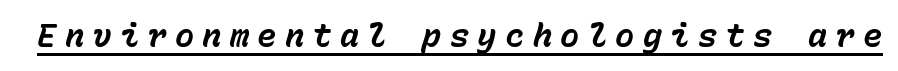
The image shows 32 px bold type, italic (leaning right), monospaced; set unusually wide letter spacing (+0.26 em), underlined; low stroke contrast and a medium x-height.
